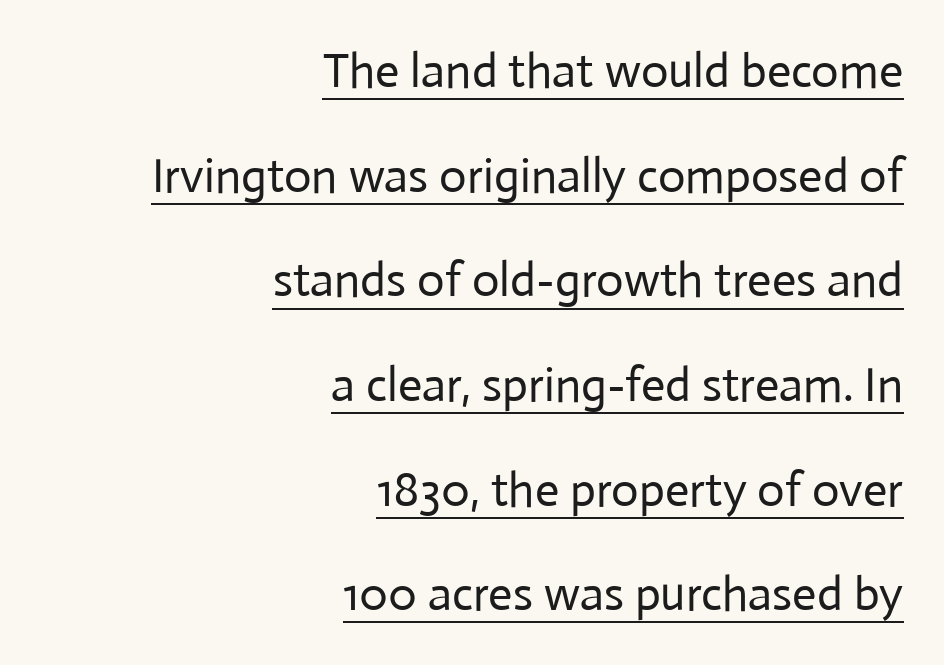
{"serif": "no", "italic": "no", "bold": "no", "weight": "regular", "width": "normal", "stroke_contrast": "low", "x_height": "medium", "monospaced": "no", "underline": "yes", "align": "right", "line_spacing": "loose", "line_spacing_ratio": 2.18, "letter_spacing": "normal", "letter_spacing_em": 0.0, "glyph_px": 48}
